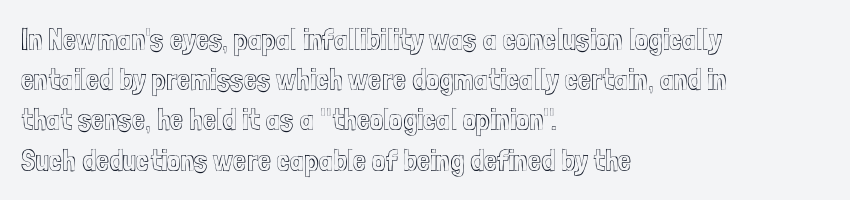
{"italic": "no", "width": "condensed", "x_height": "medium", "monospaced": "no", "underline": "no", "align": "left", "line_spacing": "normal", "line_spacing_ratio": 1.34, "letter_spacing": "normal", "letter_spacing_em": 0.0, "glyph_px": 30}
